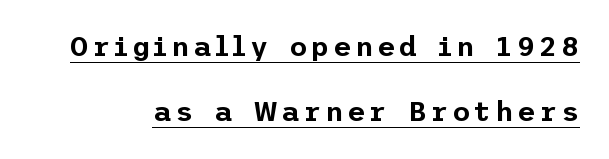
{"serif": "no", "italic": "no", "width": "normal", "stroke_contrast": "low", "x_height": "medium", "underline": "yes", "line_spacing": "loose", "line_spacing_ratio": 2.33, "glyph_px": 28}
